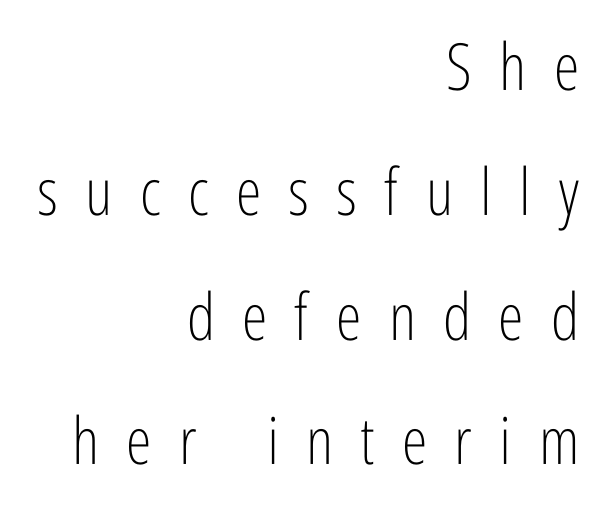
Short and long lines alike share a common ending point at right. Spacing between characters has been opened up far beyond the box default. Stroke thickness stays within the range of a standard reading face or lighter. The rendering uses a large line-height, opening up the rows. The passage shown is typed in a proportional face where columns would drift.
